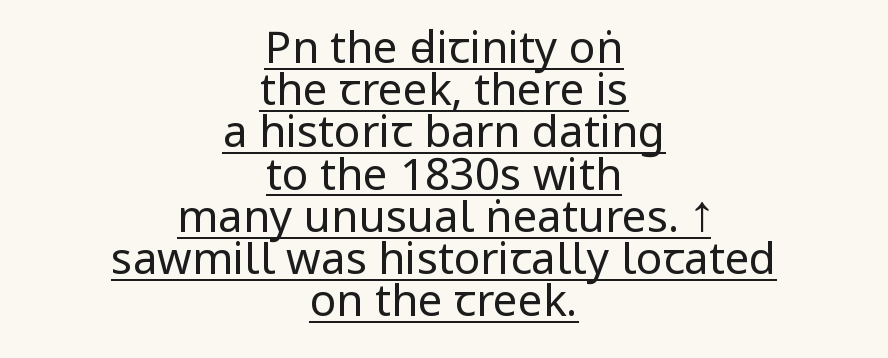
The image shows 44 px regular-weight, condensed sans-serif type, upright; set centered, tight line spacing (0.96x), normal letter spacing, underlined; low stroke contrast and a large x-height.
